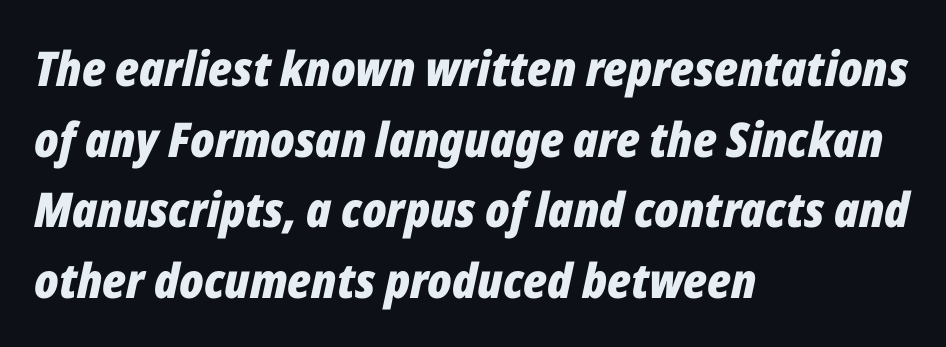
The image shows 48 px bold, condensed type, italic (leaning right); set left-aligned, normal line spacing (1.47x), normal letter spacing, not underlined; low stroke contrast and a medium x-height.
